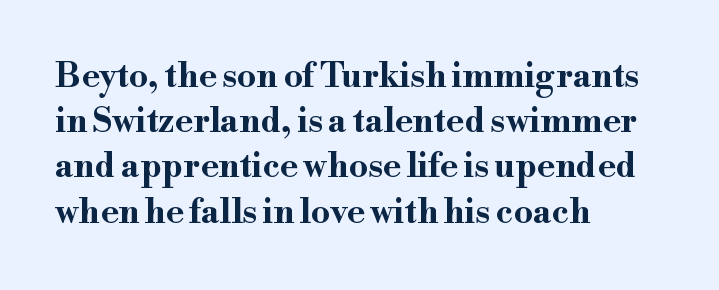
Beneath every word, the page is bare. These lines were composed using upright roman letters. Is the block centered? No — it sits flush against the left margin. Stroke terminals: seriffed. Does the leading feel generous? No, just average. You could not count columns in this text — the font is proportionally spaced.
